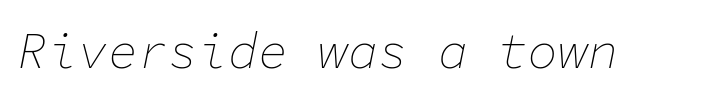
Q: Is the text bold? A: No.
Q: Is the text italic (slanted)? A: Yes, it leans right by about 11 degrees.
Q: Is the text underlined? A: No.
Q: Is the spacing between letters normal or unusually wide? A: Normal.
Q: Width (condensed, normal, or wide)? A: Normal.
Q: Stroke contrast? A: Low.
Q: x-height? A: Medium.
Q: Monospaced? A: Yes.
